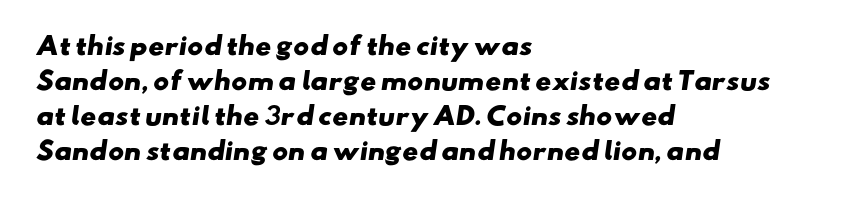
{"bold": "yes", "underline": "no", "align": "left", "line_spacing": "normal", "line_spacing_ratio": 1.46, "letter_spacing": "normal", "letter_spacing_em": 0.0, "glyph_px": 24}
